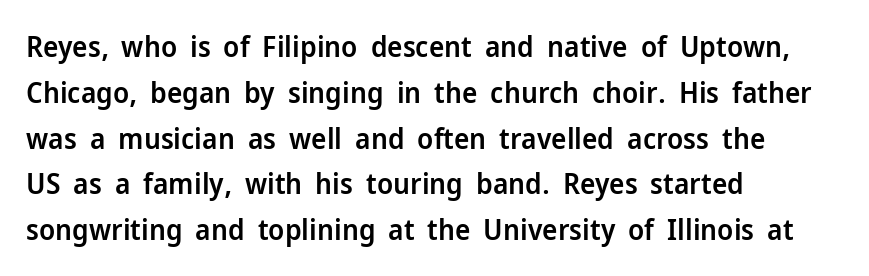
The image shows 29 px semibold sans-serif type, upright; set left-aligned, normal line spacing (1.58x), normal letter spacing, not underlined; low stroke contrast and a medium x-height.
